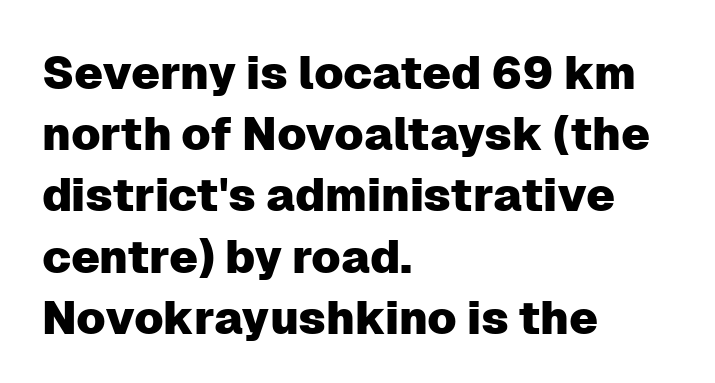
Q: Is the text italic (slanted)? A: No, it is upright.
Q: Is the typeface a serif or a sans-serif typeface? A: Sans-serif.
Q: Is the text underlined? A: No.
Q: How is the paragraph aligned? A: Left-aligned.
Q: Is the spacing between letters normal or unusually wide? A: Normal.
Q: Is the spacing between lines tight, normal or loose? A: Normal.
Q: Width (condensed, normal, or wide)? A: Normal.
Q: Stroke contrast? A: Low.
Q: x-height? A: Medium.
Q: Monospaced? A: No.
